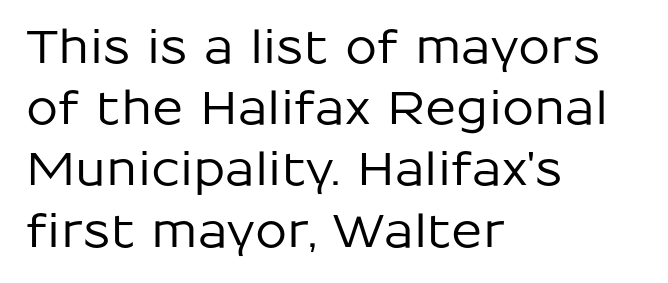
Whoever set this chose a conventional vertical rhythm. In CSS terms this would be text-align: left. Is this a sans? Yes — the strokes have no serifs. A typesetter would mark this as roman, not italic. Nobody touched the tracking dial on this one.
